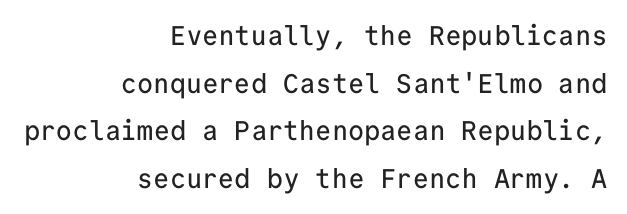
{"italic": "no", "underline": "no", "align": "right", "line_spacing_ratio": 1.76, "letter_spacing": "normal", "letter_spacing_em": 0.0, "glyph_px": 27}
